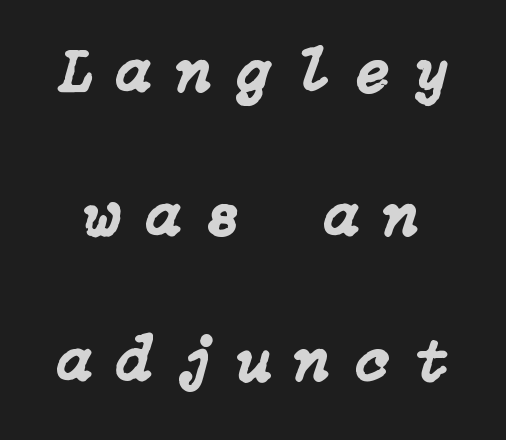
{"italic": "yes", "lean": "right", "slant_degrees": 15, "width": "normal", "stroke_contrast": "low", "x_height": "medium", "underline": "no", "line_spacing": "loose", "line_spacing_ratio": 2.33, "letter_spacing": "wide", "letter_spacing_em": 0.41, "glyph_px": 62}
